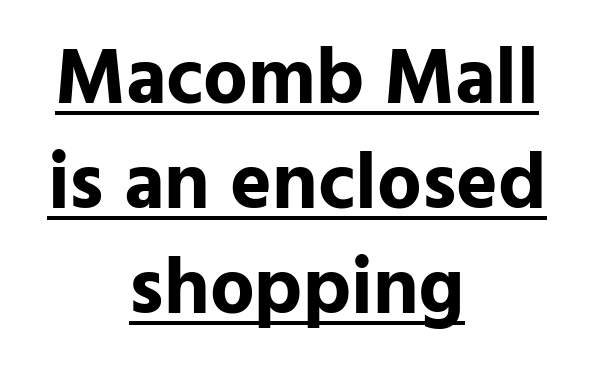
Interline gaps are of average width in this sample. These lines are rendered in a variable-pitch font. Look at the stroke-to-counter ratio: heavy, a bold. Layout note: lines centered.
